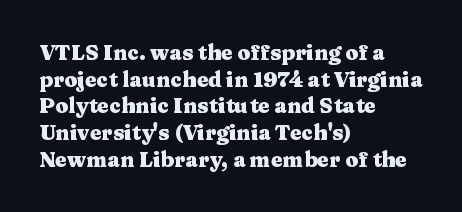
The image shows 21 px bold type, upright; set left-aligned, normal line spacing (1.27x), normal letter spacing, not underlined.
